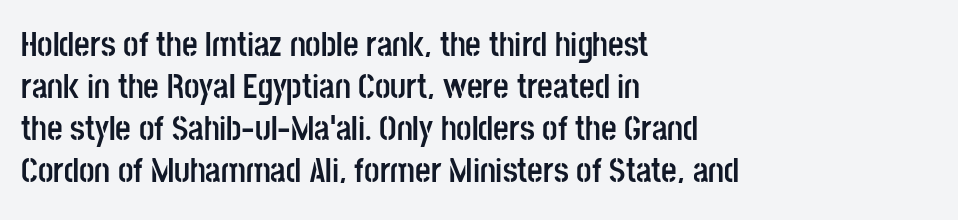
The image shows 34 px semibold, condensed sans-serif type, upright; set left-aligned, line spacing 1.24x, normal letter spacing, not underlined; low stroke contrast and a large x-height.
